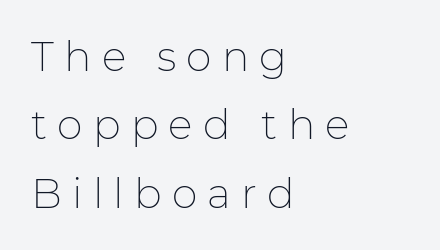
Is the letter spacing exaggerated? Yes — the characters are pushed far apart. No italicization has been applied; the sample stays upright. A sans-serif font was chosen for this passage. The face used here is proportionally spaced, like ordinary book or web type. No letter is thick-stroked: the sample isn't bold. A classic flush-left, rag-right setting is used for this passage.
